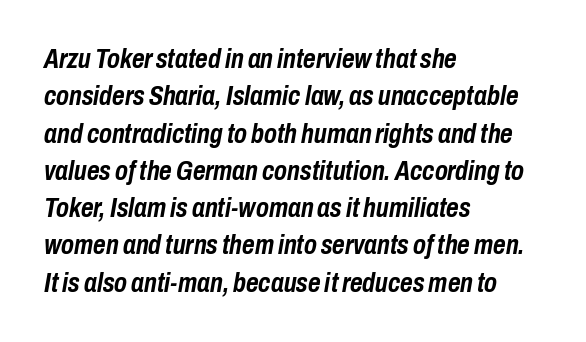
The image shows 27 px bold type, italic (leaning right); set left-aligned, normal line spacing (1.38x), normal letter spacing, not underlined.
